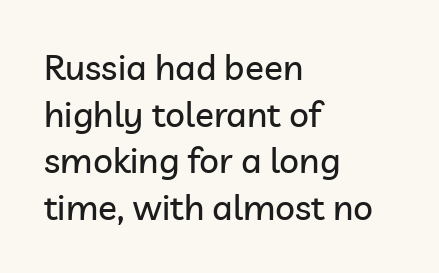
You can tell from the bare stems that sans-serif type was used. The ragged edge is on the right, which tells us the setting is flush left. Characters follow at the spacing the type designer built in. Leading matches the norm, producing a regular column. The face used here is proportionally spaced, like ordinary book or web type.
